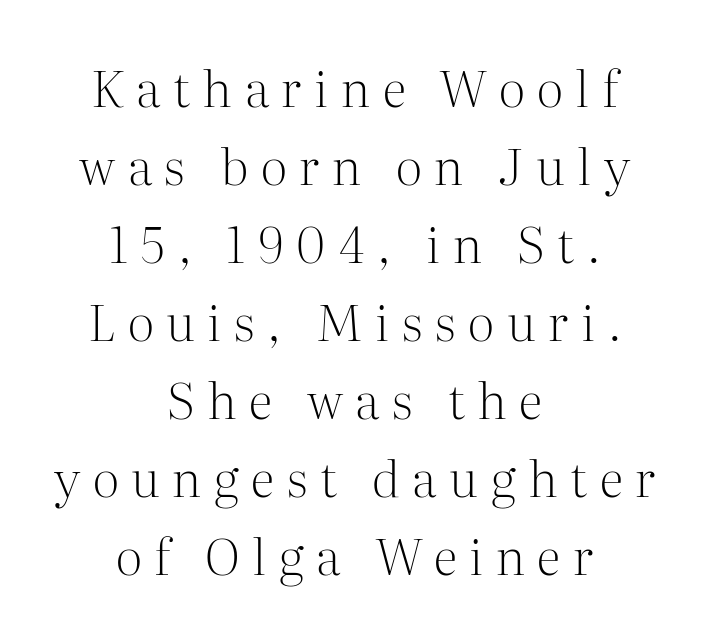
Q: Is the text bold? A: No.
Q: Is the text italic (slanted)? A: No, it is upright.
Q: Is the typeface a serif or a sans-serif typeface? A: Serif.
Q: Is the text underlined? A: No.
Q: How is the paragraph aligned? A: Centered.
Q: Is the spacing between letters normal or unusually wide? A: Unusually wide.
Q: Is the spacing between lines tight, normal or loose? A: Normal.
Q: Width (condensed, normal, or wide)? A: Normal.
Q: Stroke contrast? A: Medium.
Q: x-height? A: Medium.
Q: Monospaced? A: No.
